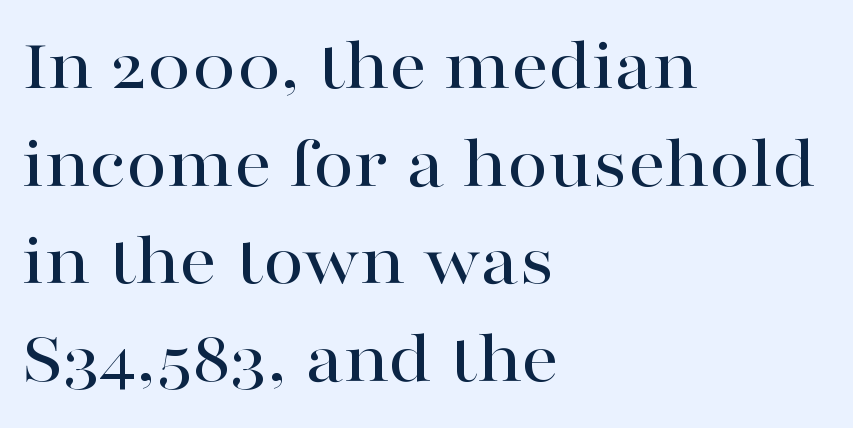
The image shows 74 px wide serif type, upright; set left-aligned, normal line spacing (1.32x), normal letter spacing, not underlined; high stroke contrast and a medium x-height.
